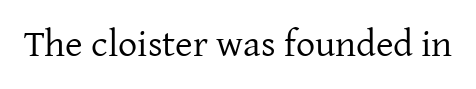
Q: Is the text bold? A: No.
Q: Is the text italic (slanted)? A: No, it is upright.
Q: Is the typeface a serif or a sans-serif typeface? A: Serif.
Q: Is the text underlined? A: No.
Q: Is the spacing between letters normal or unusually wide? A: Normal.
Q: Width (condensed, normal, or wide)? A: Normal.
Q: Stroke contrast? A: Low.
Q: x-height? A: Medium.
Q: Monospaced? A: No.
